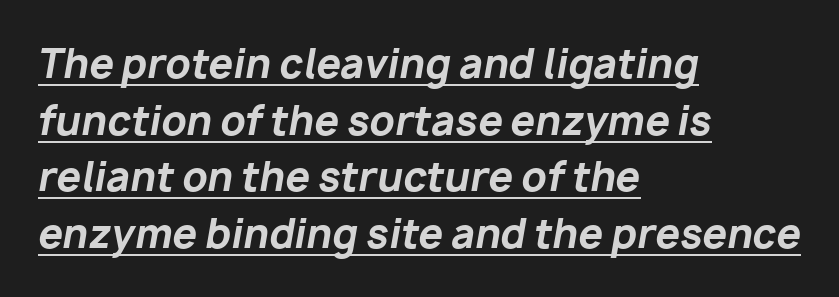
Each letter keeps its own natural width here, so spacing adapts to shape. Quick note: italic. Set as a true bold cut, around the 700 mark. The line texture is even and compact thanks to regular tracking. The string is rendered with underlining switched on. Each line starts at the same left margin while the right side varies.
